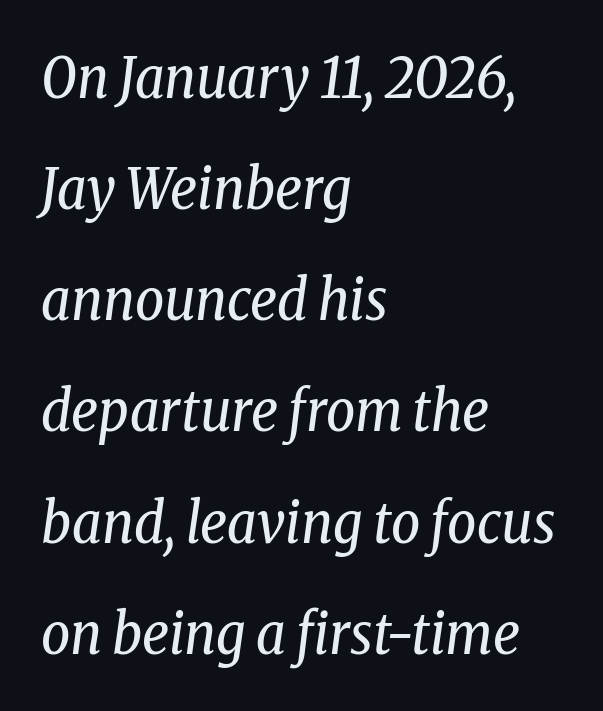
The image shows 57 px regular-weight, condensed serif type, italic (leaning right); set left-aligned, loose line spacing (1.95x), normal letter spacing, not underlined; low stroke contrast and a medium x-height.
